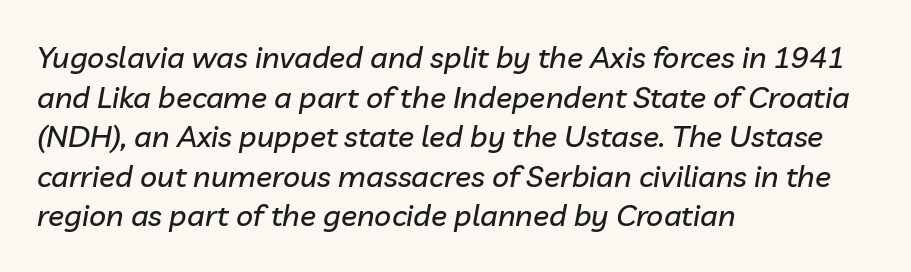
The image shows 30 px text type, italic (leaning right); set left-aligned, normal line spacing (1.32x), normal letter spacing, not underlined; low stroke contrast and a medium x-height.
